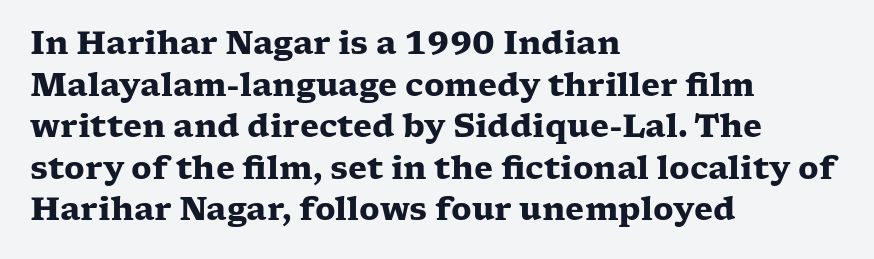
The image shows 31 px heavy, wide serif type, upright; set left-aligned, normal line spacing (1.34x), normal letter spacing, not underlined; low stroke contrast and a medium x-height.
